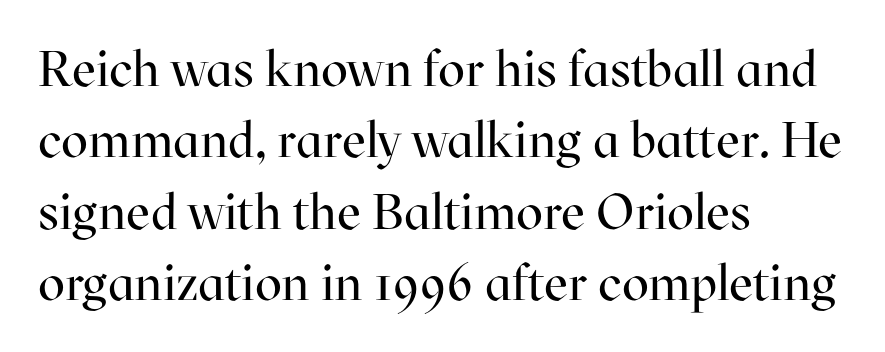
The paragraph shown leans on its left margin. The rows are spaced the way most documents space them. Nothing heavy about these letters — not bold at all. The space directly below the letters is spotless. The line texture is even and compact thanks to regular tracking.
